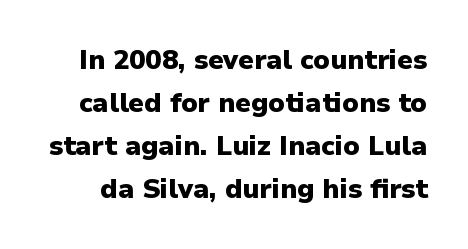
Q: Is the text bold? A: Yes.
Q: Is the text italic (slanted)? A: No, it is upright.
Q: Is the text underlined? A: No.
Q: Is the spacing between letters normal or unusually wide? A: Normal.
Q: Is the spacing between lines tight, normal or loose? A: Normal.
